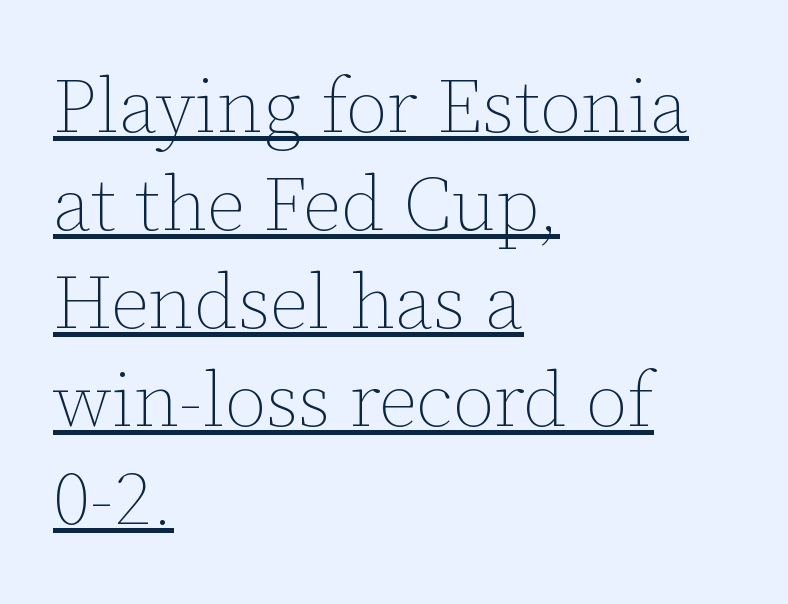
The image shows 76 px thin type, upright; set left-aligned, normal line spacing (1.29x), normal letter spacing, underlined; low stroke contrast and a medium x-height.
